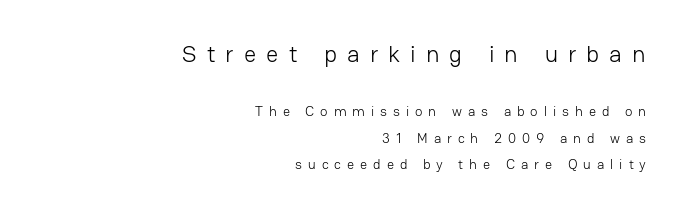
Q: Is the text bold? A: No.
Q: Is the text italic (slanted)? A: No, it is upright.
Q: Is the text underlined? A: No.
Q: How is the paragraph aligned? A: Right-aligned.
Q: Is the spacing between letters normal or unusually wide? A: Unusually wide.
Q: Which block of text is set in a larger size, the first (top) or the second (bottom)? A: The first (top) one.
